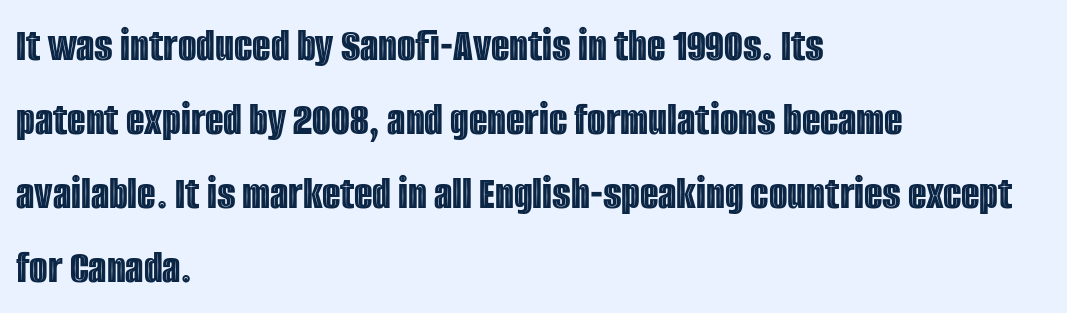
Is the letter spacing exaggerated? No — it looks like the ordinary default. Honestly, the row spacing looks completely unremarkable. A typesetter would call this proportional, since set widths differ per character. Notice how the passage keeps a crisp vertical edge on the left only.
